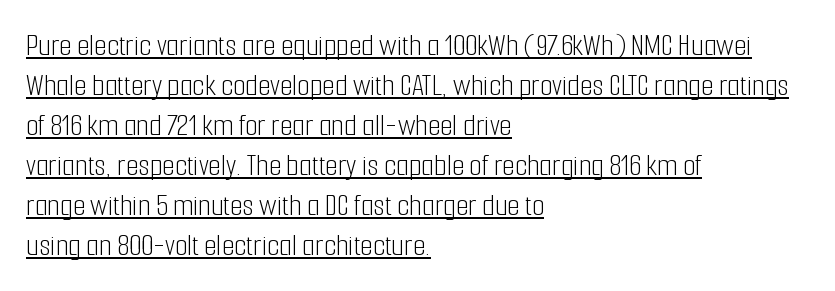
{"serif": "no", "italic": "no", "bold": "no", "weight": "light", "width": "condensed", "stroke_contrast": "low", "x_height": "medium", "monospaced": "no", "underline": "yes", "align": "left", "line_spacing": "normal", "line_spacing_ratio": 1.25, "letter_spacing": "normal", "letter_spacing_em": 0.0, "glyph_px": 32}
